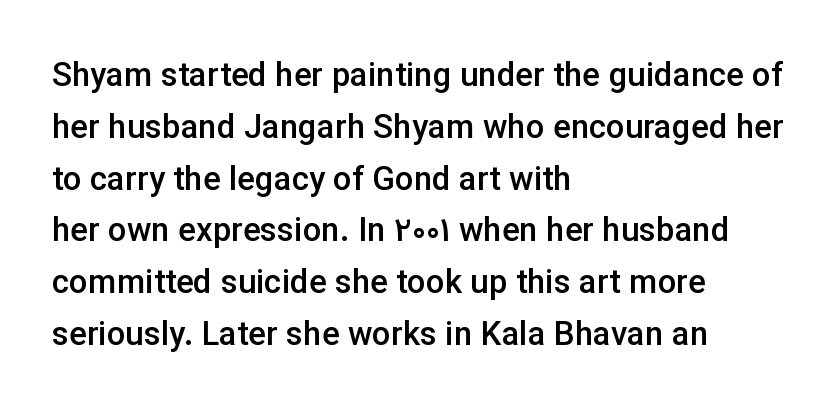
You can tell it's not italic because the verticals are truly vertical. Character widths vary here, with narrow letters taking less room than wide ones. Is there much room between lines? A standard amount, neither cramped nor airy. Plain, unruled lines of type. Typesetter's note: demi weight, one step under bold.
